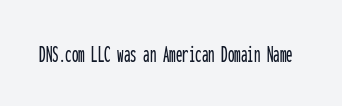
Is there any slant? The stems are plumb. Descenders are the only things crossing below the line. The line texture is even and compact thanks to regular tracking.
